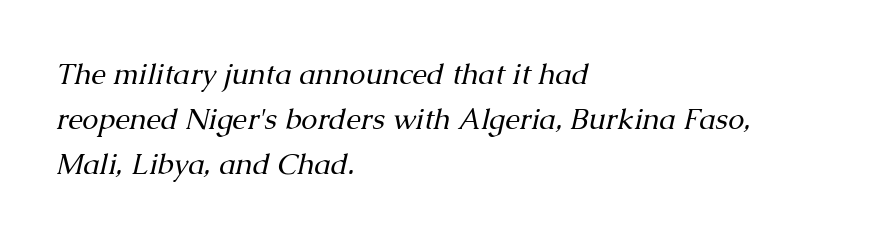
The image shows 29 px regular-weight serif type, italic (leaning right); set left-aligned, normal line spacing (1.55x), normal letter spacing, not underlined; medium stroke contrast and a medium x-height.
